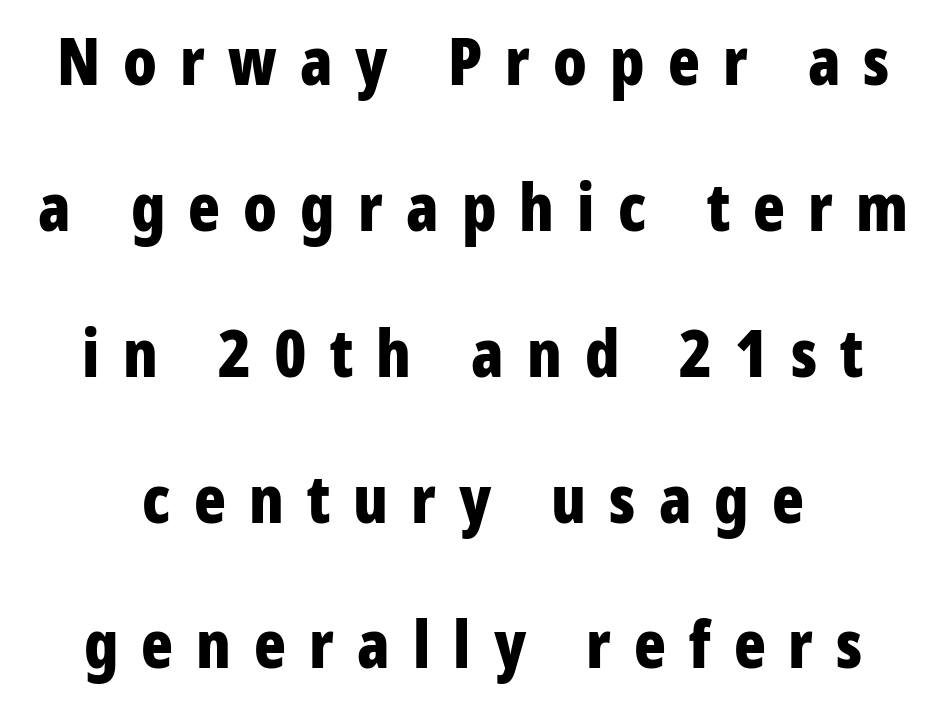
Q: Is the text bold? A: Yes.
Q: Is the text italic (slanted)? A: No, it is upright.
Q: Is the typeface a serif or a sans-serif typeface? A: Sans-serif.
Q: Is the text underlined? A: No.
Q: Is the spacing between letters normal or unusually wide? A: Unusually wide.
Q: Is the spacing between lines tight, normal or loose? A: Loose.
Q: Width (condensed, normal, or wide)? A: Condensed.
Q: Stroke contrast? A: Low.
Q: x-height? A: Medium.
Q: Monospaced? A: No.
